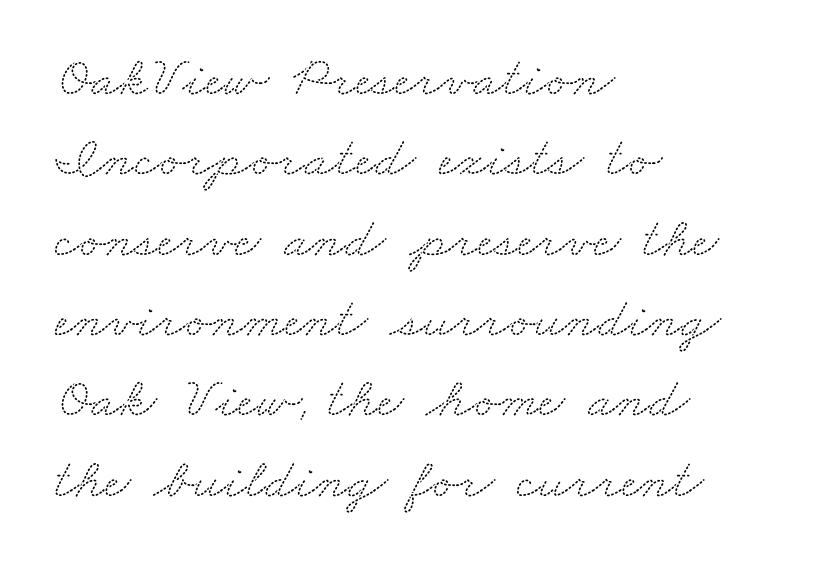
The image shows 57 px wide serif type; set left-aligned, normal line spacing (1.41x), normal letter spacing, not underlined; medium stroke contrast and a small x-height.
